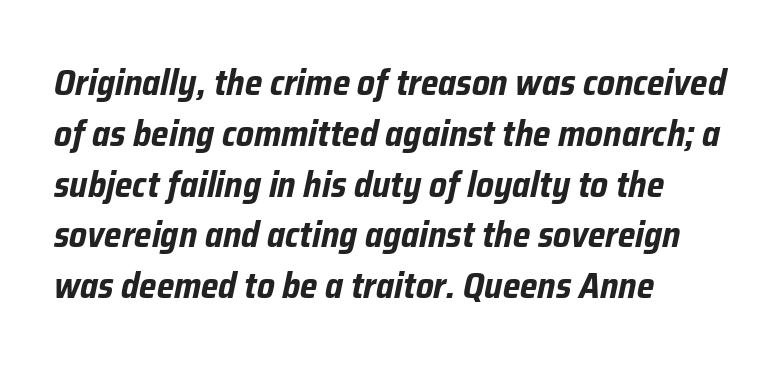
In CSS terms this would be text-align: left. The typesetting leans heavy: a genuine bold. Has an underline been added? It has not. You could not count columns in this text — the font is proportionally spaced.
